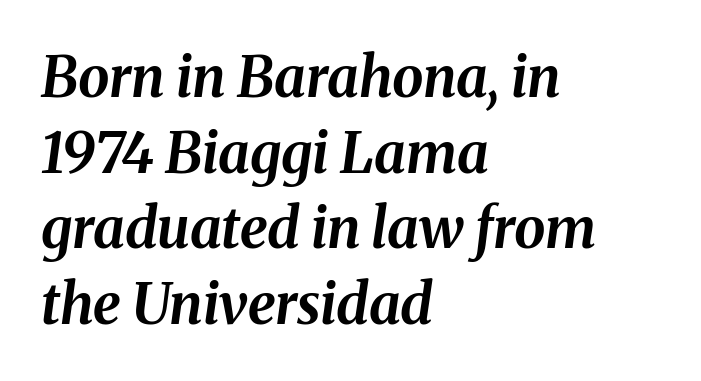
The image shows 56 px bold type, italic (leaning right); set left-aligned, normal line spacing (1.35x), normal letter spacing, not underlined; medium stroke contrast and a medium x-height.
